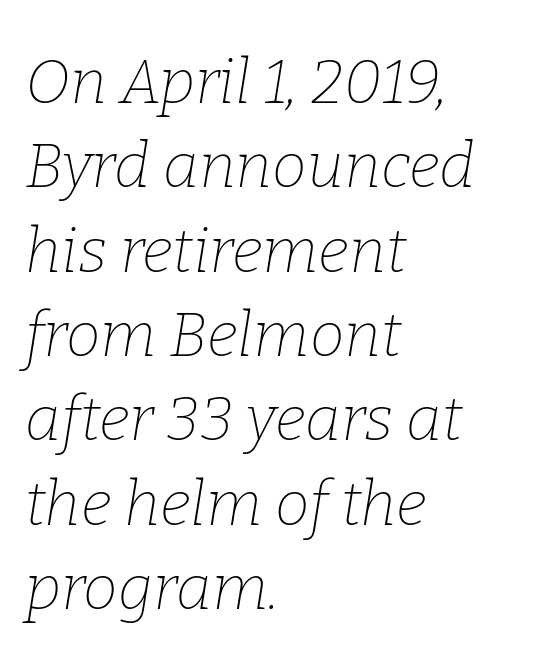
{"serif": "yes", "italic": "yes", "lean": "right", "slant_degrees": 9, "bold": "no", "weight": "thin", "width": "normal", "stroke_contrast": "low", "x_height": "medium", "monospaced": "no", "underline": "no", "align": "left", "line_spacing": "normal", "line_spacing_ratio": 1.36, "letter_spacing": "normal", "letter_spacing_em": 0.0, "glyph_px": 62}
